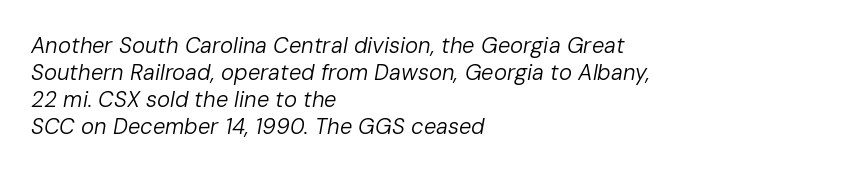
{"italic": "yes", "lean": "right", "slant_degrees": 10, "bold": "no", "underline": "no", "align": "left", "line_spacing_ratio": 1.23, "letter_spacing": "normal", "letter_spacing_em": 0.0, "glyph_px": 22}
